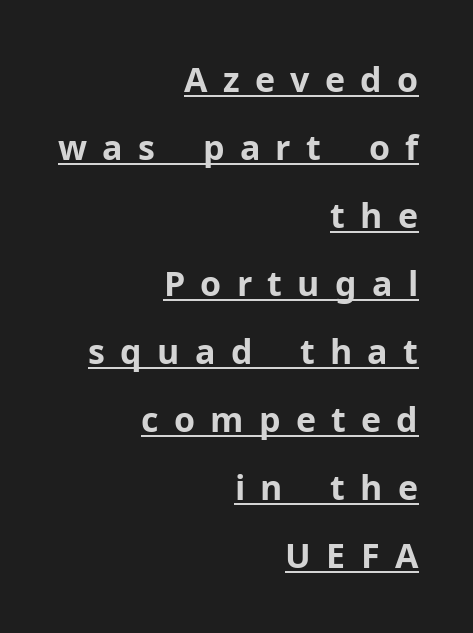
Stroke terminals: plain, sans-serif. How heavy is the stroke? Heavy — this is a bold. Varying glyph widths throughout — classic text-font behaviour. The rendering uses a large line-height, opening up the rows. There is plenty of visible air inserted between adjacent glyphs. Tall strokes in this sample are plumb rather than angled.
